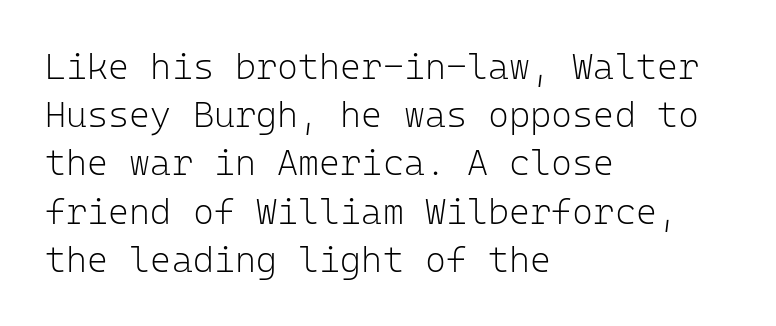
The vertical gap from one line to the next is medium. You can tell from the bare stems that sans-serif type was used. A roman cut, with each character standing at attention. No extra ink here — the face is not bold. Nobody touched the tracking dial on this one. Short and long lines alike share a common starting point at left.
